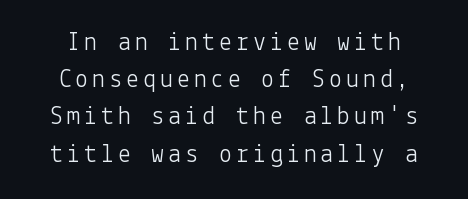
The passage shown stacks its lines at a standard gap. Each row of text sits above clean, open space. Stroke mass is kept to a normal reading level or below. The typography opts for an upright posture over an oblique one.
